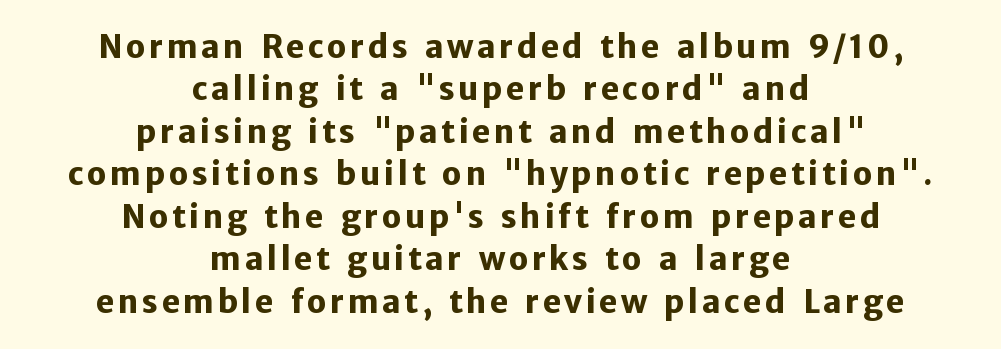
The image shows 31 px heavy sans-serif type, upright; set centered, normal line spacing (1.37x), not underlined; low stroke contrast and a medium x-height.
